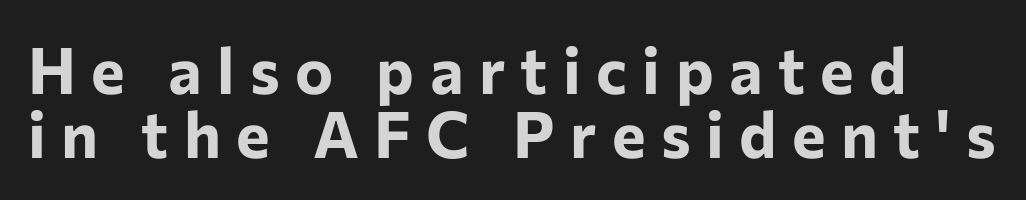
Q: Is the text bold? A: Yes.
Q: Is the text italic (slanted)? A: No, it is upright.
Q: Is the typeface a serif or a sans-serif typeface? A: Sans-serif.
Q: Is the text underlined? A: No.
Q: Is the spacing between letters normal or unusually wide? A: Unusually wide.
Q: Is the spacing between lines tight, normal or loose? A: Tight.
Q: Width (condensed, normal, or wide)? A: Normal.
Q: Stroke contrast? A: Low.
Q: x-height? A: Medium.
Q: Monospaced? A: No.
